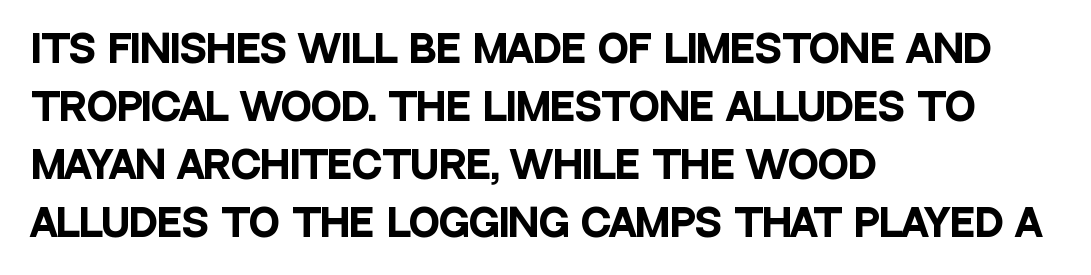
Q: Is the text bold? A: Yes.
Q: Is the text italic (slanted)? A: No, it is upright.
Q: Is the typeface a serif or a sans-serif typeface? A: Sans-serif.
Q: Is the text underlined? A: No.
Q: How is the paragraph aligned? A: Left-aligned.
Q: Is the spacing between letters normal or unusually wide? A: Normal.
Q: Is the spacing between lines tight, normal or loose? A: Normal.
Q: Width (condensed, normal, or wide)? A: Condensed.
Q: Stroke contrast? A: Low.
Q: x-height? A: Large.
Q: Monospaced? A: No.
